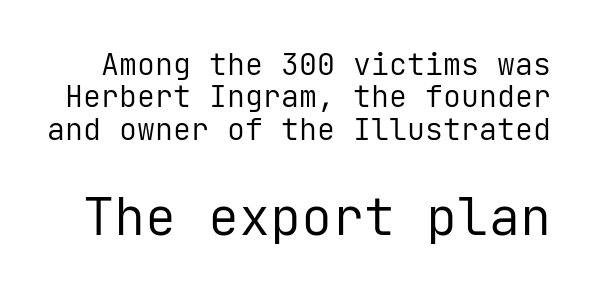
Spacing verdict: monospaced, one width for all characters. Stroke terminals: plain, sans-serif. Bare-footed words on every line. This sample trades vertical openness for compactness between lines. Ordinary non-slanted type is in use. Unbolded letterforms with no extra heft.
